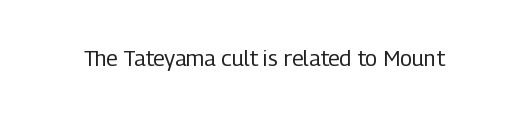
The space directly below the letters is spotless. Quick note: not italic, upright. The line texture is even and compact thanks to regular tracking. These glyphs show unthickened strokes, regular width or finer.
